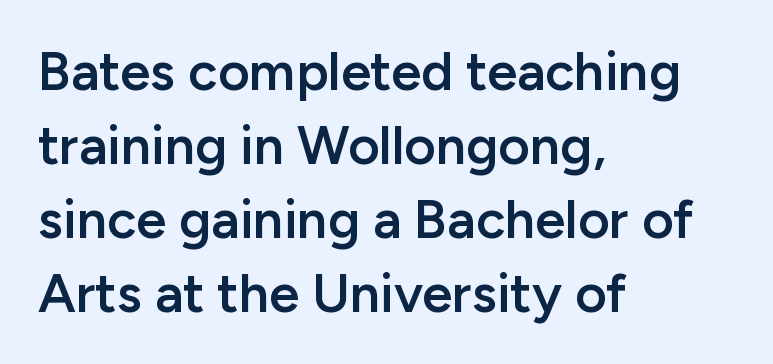
The image shows 54 px semibold sans-serif type, upright; set left-aligned, normal line spacing (1.37x), normal letter spacing, not underlined; low stroke contrast and a medium x-height.
